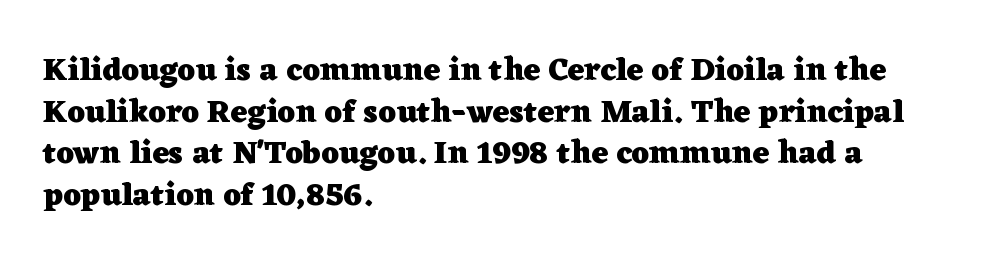
{"serif": "yes", "italic": "no", "bold": "yes", "weight": "heavy", "width": "wide", "stroke_contrast": "low", "x_height": "medium", "monospaced": "no", "underline": "no", "align": "left", "line_spacing": "normal", "line_spacing_ratio": 1.3, "letter_spacing": "normal", "letter_spacing_em": 0.0, "glyph_px": 32}
